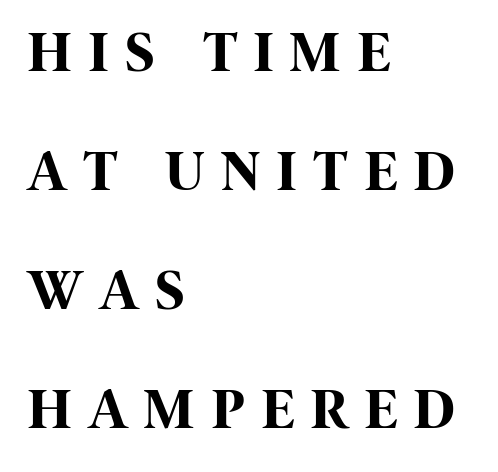
Summary of weight: heavy, a full bold. A clean baseline with only descenders dipping below it. The passage is arranged the way most books set body copy — flush left. Serif or sans? Sans — the stroke terminals are bare. The lines are spread far apart with generous leading.
